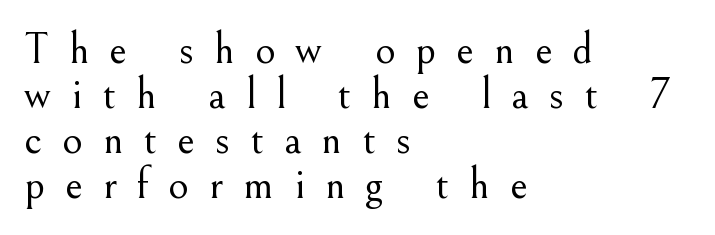
These lines have a slow, spaced-out rhythm from letter to letter. Interline gaps are noticeably narrow in this sample. The font family rendered here belongs to the serif group. You could not count columns in this text — the font is proportionally spaced. Is the block centered? No — it sits flush against the left margin. Compared with a typical body face, this is equally light or lighter still.
